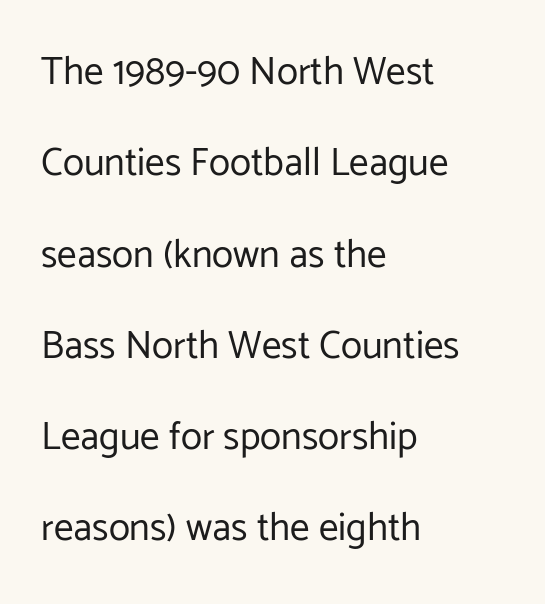
{"serif": "no", "italic": "no", "bold": "no", "weight": "regular", "width": "normal", "stroke_contrast": "low", "x_height": "medium", "monospaced": "no", "underline": "no", "align": "left", "line_spacing": "loose", "line_spacing_ratio": 2.34, "letter_spacing": "normal", "letter_spacing_em": 0.0, "glyph_px": 39}
